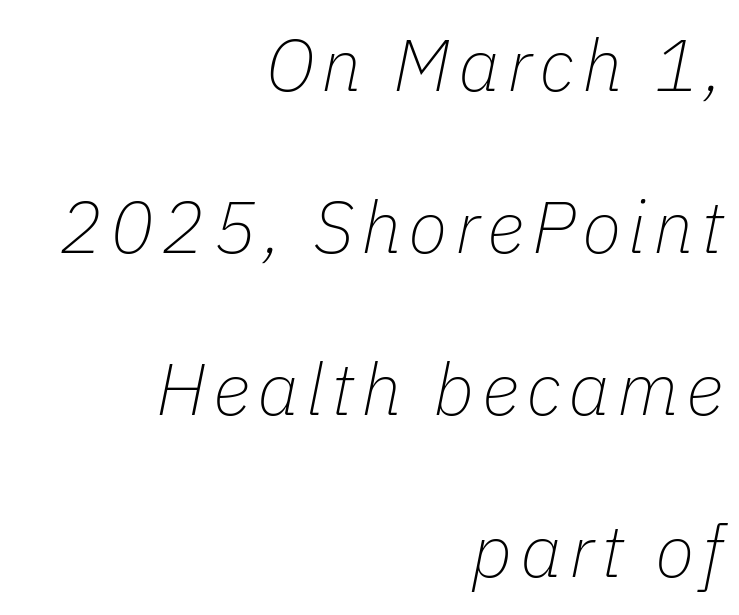
When letters slant like this, we call the style italic. Line endings align vertically; line beginnings do not. On a weight scale, this lands at 450 or below. Each letter keeps its own natural width here, so spacing adapts to shape. The string is rendered with underlining switched off.
